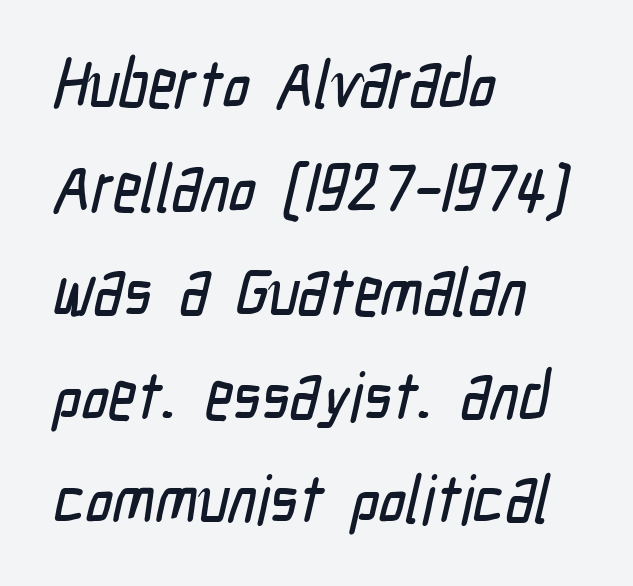
Q: Is the typeface a serif or a sans-serif typeface? A: Sans-serif.
Q: Is the text underlined? A: No.
Q: How is the paragraph aligned? A: Left-aligned.
Q: Is the spacing between letters normal or unusually wide? A: Normal.
Q: Is the spacing between lines tight, normal or loose? A: Normal.
Q: Width (condensed, normal, or wide)? A: Condensed.
Q: Stroke contrast? A: Low.
Q: x-height? A: Medium.
Q: Monospaced? A: No.
